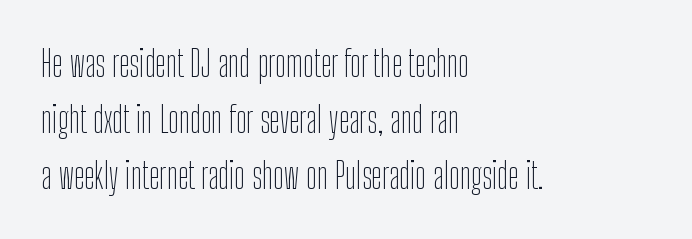
A typesetter would mark this as roman, not italic. Caption: standard tracking, unaltered. Where is the straight margin? On the left. Stroke thickness stays within the range of a standard reading face or lighter.
